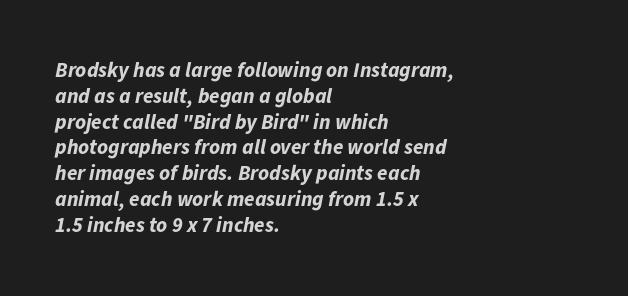
The image shows 21 px bold type, italic (leaning right); set left-aligned, line spacing 1.23x, normal letter spacing, not underlined.
